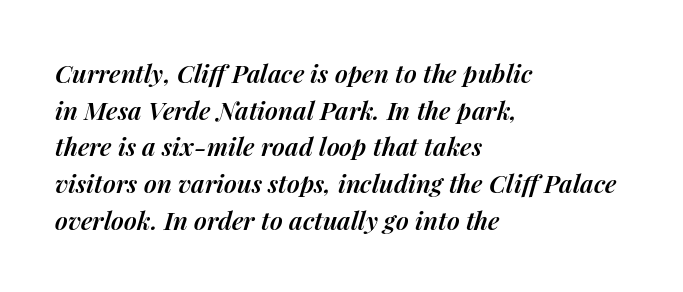
Q: Is the text bold? A: Semi-bold.
Q: Is the text italic (slanted)? A: Yes, it leans right by about 14 degrees.
Q: Is the text underlined? A: No.
Q: How is the paragraph aligned? A: Left-aligned.
Q: Is the spacing between letters normal or unusually wide? A: Normal.
Q: Is the spacing between lines tight, normal or loose? A: Normal.
